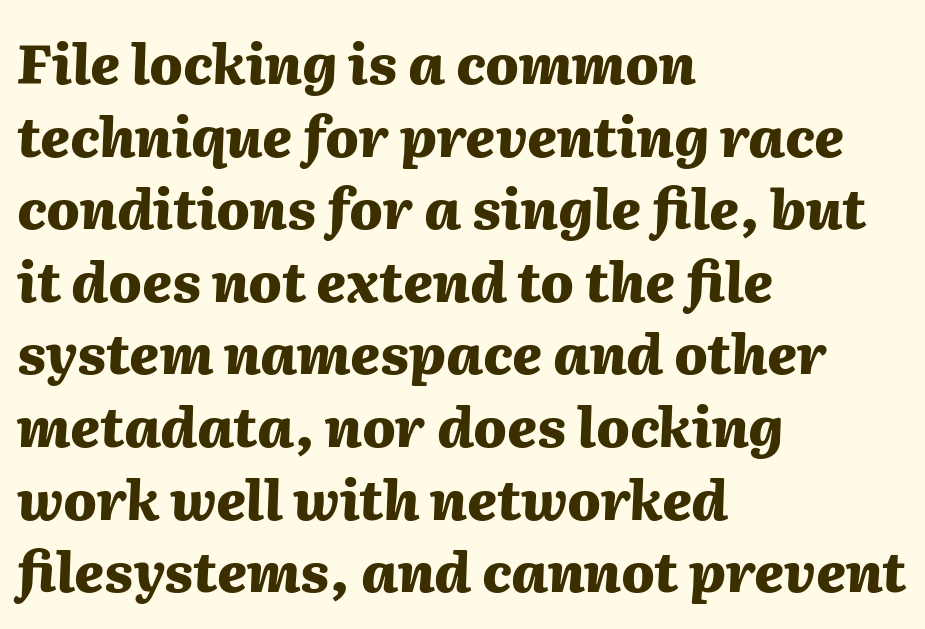
{"italic": "yes", "lean": "right", "slant_degrees": 2, "bold": "yes", "weight": "heavy", "width": "normal", "stroke_contrast": "medium", "x_height": "medium", "monospaced": "no", "underline": "no", "align": "left", "line_spacing": "normal", "line_spacing_ratio": 1.32, "letter_spacing": "normal", "letter_spacing_em": 0.0, "glyph_px": 55}
